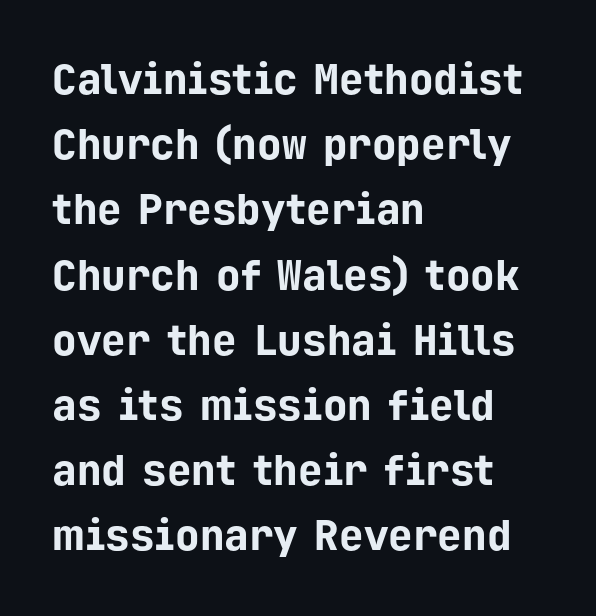
The image shows 41 px bold sans-serif type, upright, monospaced; set left-aligned, normal line spacing (1.59x), normal letter spacing, not underlined; low stroke contrast and a medium x-height.
